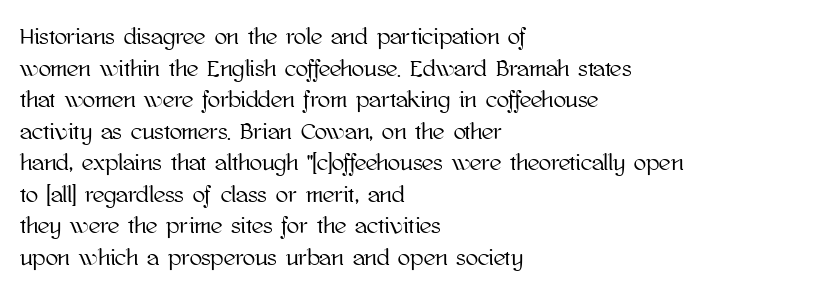
The image shows 23 px text type, upright; set left-aligned, normal line spacing (1.37x), normal letter spacing, not underlined.
